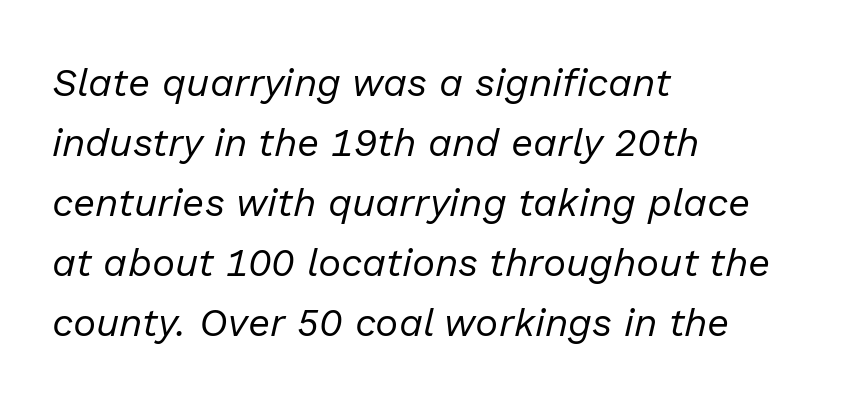
{"italic": "yes", "lean": "right", "slant_degrees": 13, "bold": "no", "weight": "regular", "width": "normal", "stroke_contrast": "low", "x_height": "medium", "monospaced": "no", "underline": "no", "align": "left", "line_spacing": "normal", "line_spacing_ratio": 1.54, "letter_spacing": "normal", "letter_spacing_em": 0.0, "glyph_px": 39}
